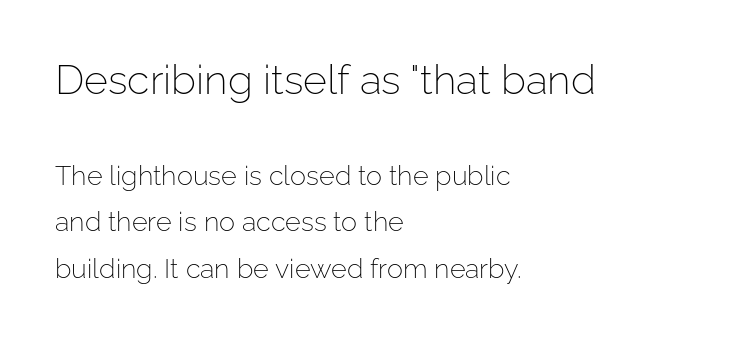
The image shows 41 px light sans-serif type, upright; set left-aligned, line spacing 1.73x, normal letter spacing, not underlined; the first (top) block is 1.52x larger; low stroke contrast and a medium x-height.
